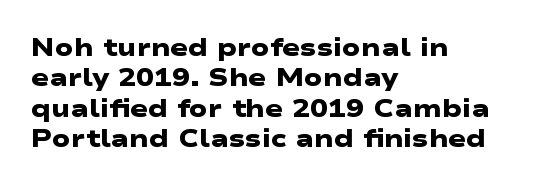
Each new line begins a customary step beneath the previous one. Descenders are the only things crossing below the line. Summary of weight: heavy, a full bold. Line starts are locked; line ends wander. The line texture is even and compact thanks to regular tracking.
